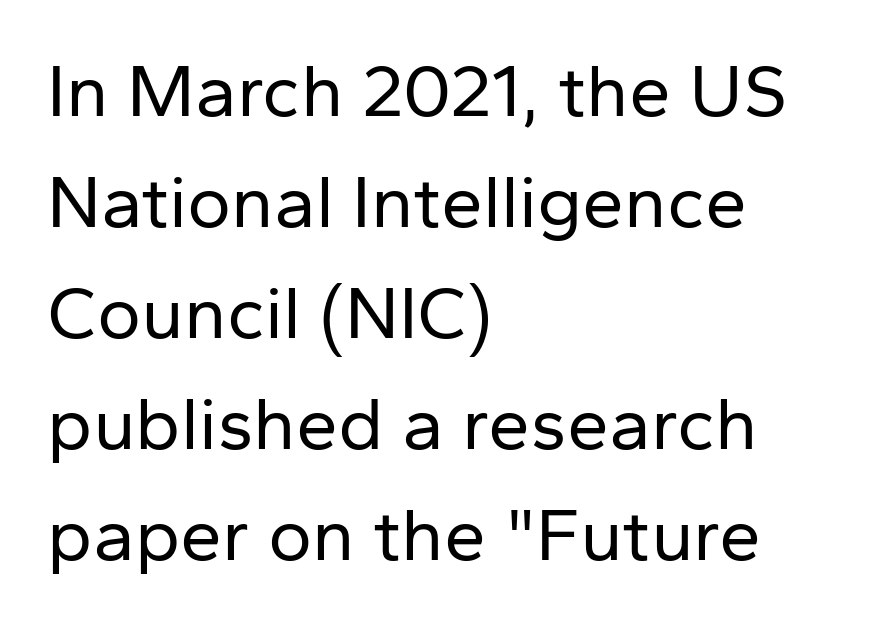
This is not heavy type; no bold has been used. Ascenders rise straight up at ninety degrees. A bare baseline throughout the passage. Spacing verdict: proportional, widths tailored to each character.
